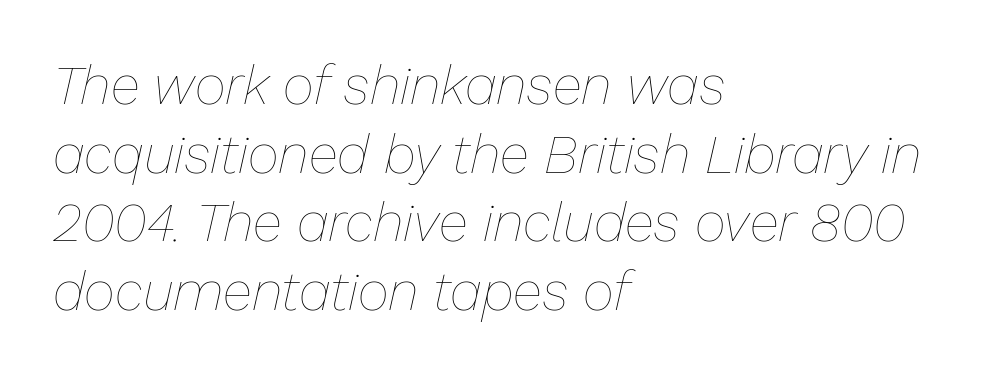
Q: Is the text bold? A: No.
Q: Is the text italic (slanted)? A: Yes, it leans right by about 13 degrees.
Q: Is the text underlined? A: No.
Q: How is the paragraph aligned? A: Left-aligned.
Q: Is the spacing between letters normal or unusually wide? A: Normal.
Q: Is the spacing between lines tight, normal or loose? A: Normal.
Q: Width (condensed, normal, or wide)? A: Normal.
Q: Stroke contrast? A: Low.
Q: x-height? A: Medium.
Q: Monospaced? A: No.
